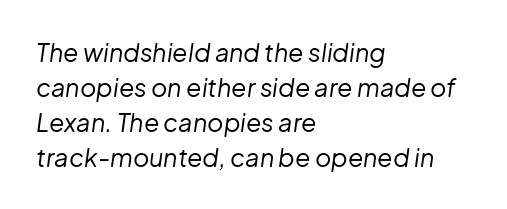
{"italic": "yes", "lean": "right", "slant_degrees": 8, "bold": "no", "underline": "no", "align": "left", "line_spacing": "normal", "line_spacing_ratio": 1.4, "letter_spacing": "normal", "letter_spacing_em": 0.0, "glyph_px": 25}
